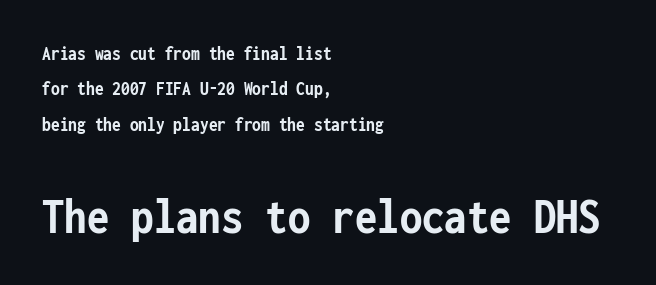
The gaps between neighbouring characters are ordinary and unremarkable. The rag falls on the right side of this text block. Which of the two is more prominent by size? The second, at the bottom. No word sits above an underline. Fixed-width glyphs throughout — classic coding-font behaviour. A typesetter would label this face a sans.
